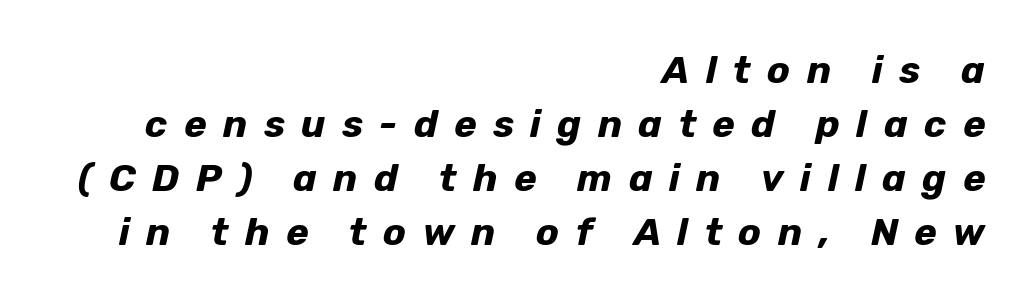
The image shows 38 px bold type, italic (leaning right); set right-aligned, normal line spacing (1.42x), unusually wide letter spacing (+0.43 em), not underlined; low stroke contrast and a medium x-height.
